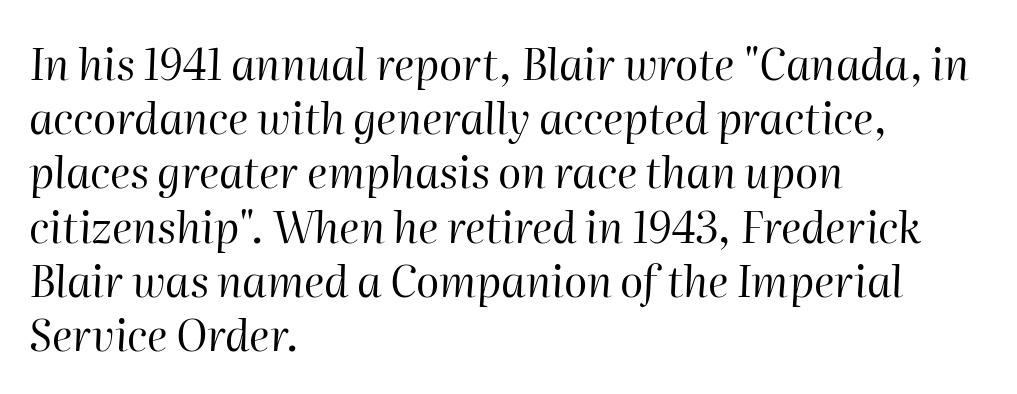
The rendering uses natural spacing where letterforms have individual widths. The letters sit at their default tracking, neither squeezed nor spread. Just letters on the line, the space beneath them empty. Visually the block forms a straight wall on the left and a jagged coastline on the right. Think standard paragraph weight, or any step lighter than that.
